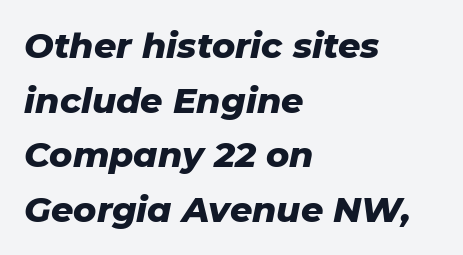
{"italic": "yes", "lean": "right", "slant_degrees": 11, "bold": "yes", "weight": "heavy", "width": "normal", "stroke_contrast": "low", "x_height": "medium", "monospaced": "no", "underline": "no", "align": "left", "line_spacing": "normal", "line_spacing_ratio": 1.56, "letter_spacing": "normal", "letter_spacing_em": 0.0, "glyph_px": 35}
